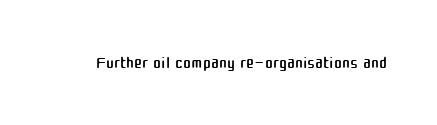
Q: Is the text bold? A: No.
Q: Is the text italic (slanted)? A: No, it is upright.
Q: Is the text underlined? A: No.
Q: Is the spacing between letters normal or unusually wide? A: Normal.
